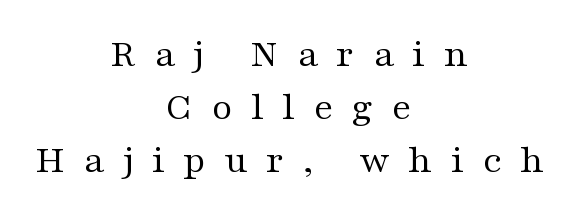
Q: Is the text bold? A: No.
Q: Is the text italic (slanted)? A: No, it is upright.
Q: Is the typeface a serif or a sans-serif typeface? A: Serif.
Q: Is the text underlined? A: No.
Q: How is the paragraph aligned? A: Centered.
Q: Is the spacing between letters normal or unusually wide? A: Unusually wide.
Q: Is the spacing between lines tight, normal or loose? A: Normal.
Q: Width (condensed, normal, or wide)? A: Wide.
Q: Stroke contrast? A: Medium.
Q: x-height? A: Medium.
Q: Monospaced? A: No.
